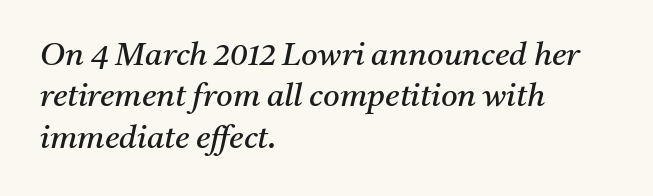
{"serif": "yes", "italic": "yes", "lean": "right", "slant_degrees": 11, "bold": "no", "weight": "regular", "width": "normal", "stroke_contrast": "medium", "x_height": "medium", "monospaced": "no", "underline": "no", "align": "left", "line_spacing": "normal", "line_spacing_ratio": 1.29, "letter_spacing": "normal", "letter_spacing_em": 0.0, "glyph_px": 32}
